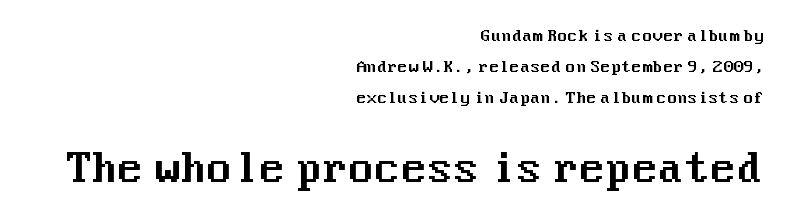
Q: Is the text italic (slanted)? A: No, it is upright.
Q: Is the typeface a serif or a sans-serif typeface? A: Sans-serif.
Q: Is the text underlined? A: No.
Q: How is the paragraph aligned? A: Right-aligned.
Q: Is the spacing between letters normal or unusually wide? A: Normal.
Q: Is the spacing between lines tight, normal or loose? A: Loose.
Q: Which block of text is set in a larger size, the first (top) or the second (bottom)? A: The second (bottom) one.
Q: Width (condensed, normal, or wide)? A: Normal.
Q: Stroke contrast? A: Medium.
Q: x-height? A: Medium.
